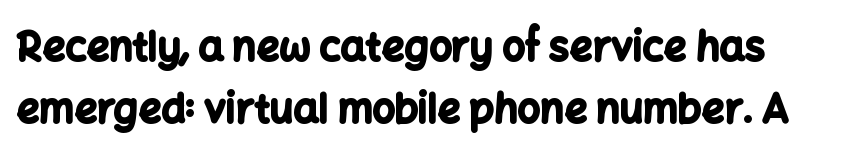
Q: Is the text bold? A: Yes.
Q: Is the text italic (slanted)? A: No, it is upright.
Q: Is the typeface a serif or a sans-serif typeface? A: Sans-serif.
Q: Is the text underlined? A: No.
Q: Is the spacing between letters normal or unusually wide? A: Normal.
Q: Is the spacing between lines tight, normal or loose? A: Normal.
Q: Width (condensed, normal, or wide)? A: Normal.
Q: Stroke contrast? A: Low.
Q: x-height? A: Medium.
Q: Monospaced? A: No.
